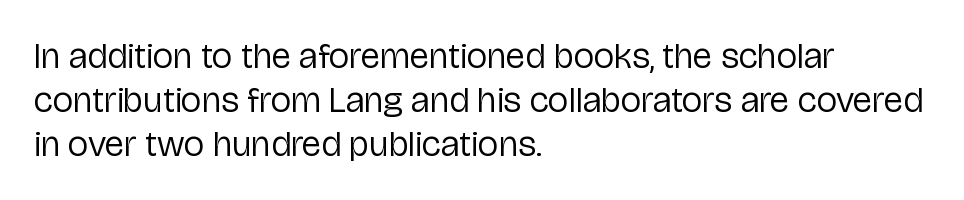
Any mark beneath the type? The region is blank. Characters remain perfectly vertical along every line. Each letter keeps its own natural width here, so spacing adapts to shape. The letterforms sit at book weight or below. Notice how the passage keeps a crisp vertical edge on the left only. The face used here is rendered with its standard letterfit.
